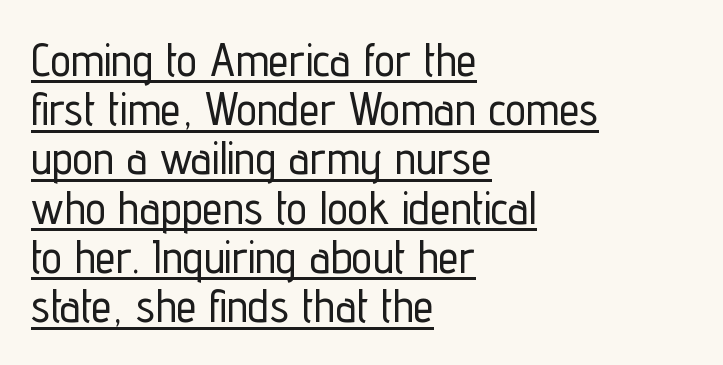
Q: Is the text italic (slanted)? A: No, it is upright.
Q: Is the typeface a serif or a sans-serif typeface? A: Sans-serif.
Q: Is the text underlined? A: Yes.
Q: How is the paragraph aligned? A: Left-aligned.
Q: Is the spacing between letters normal or unusually wide? A: Normal.
Q: Is the spacing between lines tight, normal or loose? A: Tight.
Q: Width (condensed, normal, or wide)? A: Condensed.
Q: Stroke contrast? A: Low.
Q: x-height? A: Medium.
Q: Monospaced? A: No.
